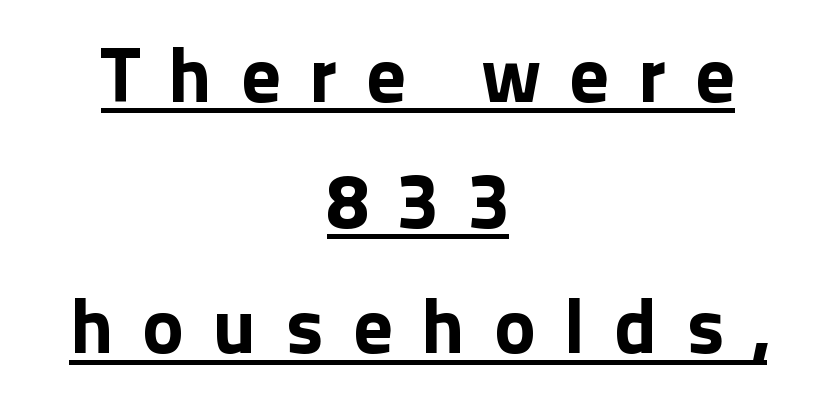
Q: Is the text italic (slanted)? A: No, it is upright.
Q: Is the typeface a serif or a sans-serif typeface? A: Sans-serif.
Q: Is the text underlined? A: Yes.
Q: How is the paragraph aligned? A: Centered.
Q: Is the spacing between letters normal or unusually wide? A: Unusually wide.
Q: Is the spacing between lines tight, normal or loose? A: Normal.
Q: Width (condensed, normal, or wide)? A: Normal.
Q: Stroke contrast? A: Low.
Q: x-height? A: Medium.
Q: Monospaced? A: No.
